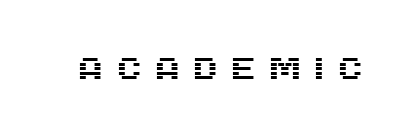
What kind of face is this? One without serifs — a sans. The letters are spread apart with noticeably loose tracking. Think of a printed novel: that variable character pitch is what you see here. Quick note: not italic, upright. Nobody drew a line under any word here.
